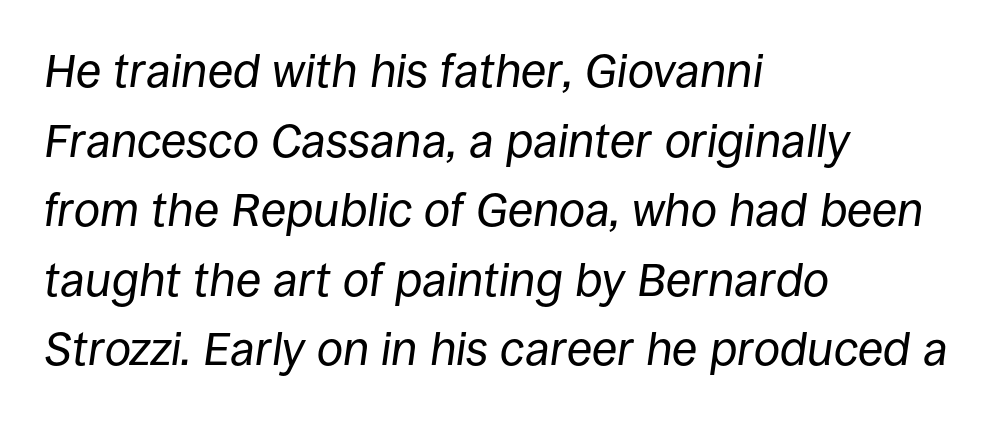
Does the leading feel generous? No, just average. Stems and bowls with no extra thickness — not bold. A typesetter would mark this as italic. Varying glyph widths throughout — classic text-font behaviour. Beneath every word, the page is bare.
